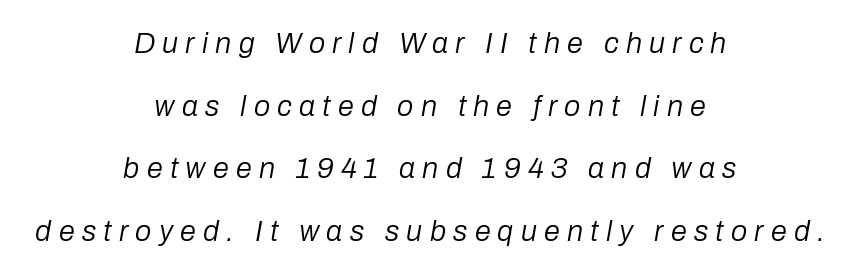
This rendering features lettering with no underline. In terms of posture, this sample is oblique. The lines in this sample share a center point and differ in where they start and stop. Horizontal bands of white between lines are thick stripes.
